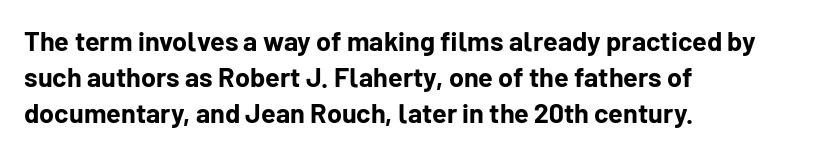
The image shows 27 px bold type, upright; set left-aligned, normal line spacing (1.34x), normal letter spacing, not underlined.
